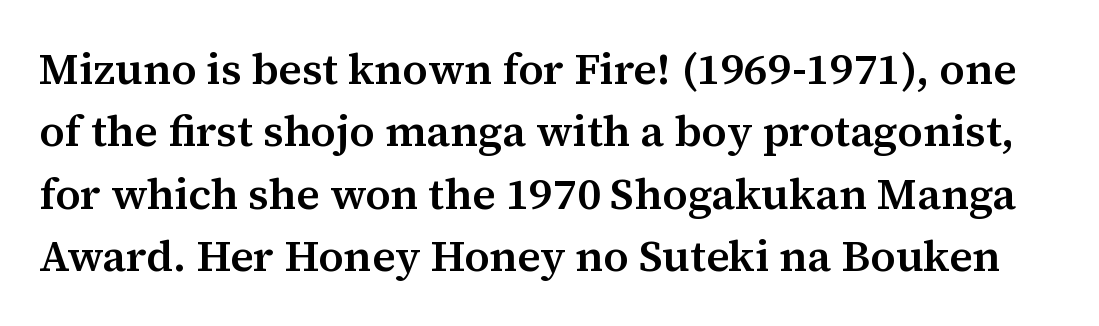
Q: Is the text bold? A: Semi-bold.
Q: Is the text italic (slanted)? A: No, it is upright.
Q: Is the typeface a serif or a sans-serif typeface? A: Serif.
Q: Is the text underlined? A: No.
Q: Is the spacing between letters normal or unusually wide? A: Normal.
Q: Is the spacing between lines tight, normal or loose? A: Normal.
Q: Width (condensed, normal, or wide)? A: Normal.
Q: Stroke contrast? A: Medium.
Q: x-height? A: Medium.
Q: Monospaced? A: No.
